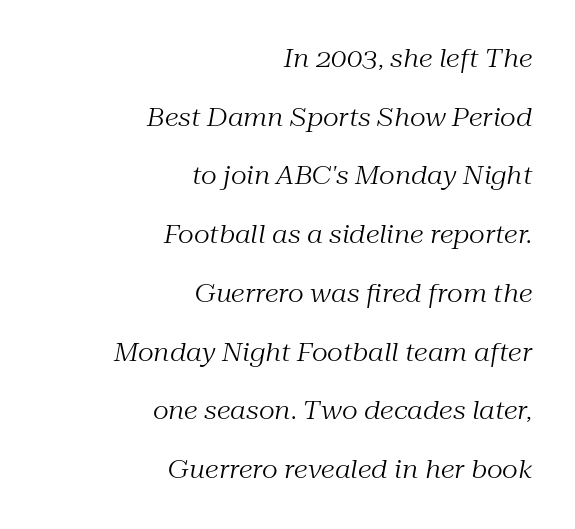
Observe the lean: these are italic letterforms. Right-aligned paragraph, ragged on the left. A typesetter would call this zero additional tracking. The area under the type is left untouched.
